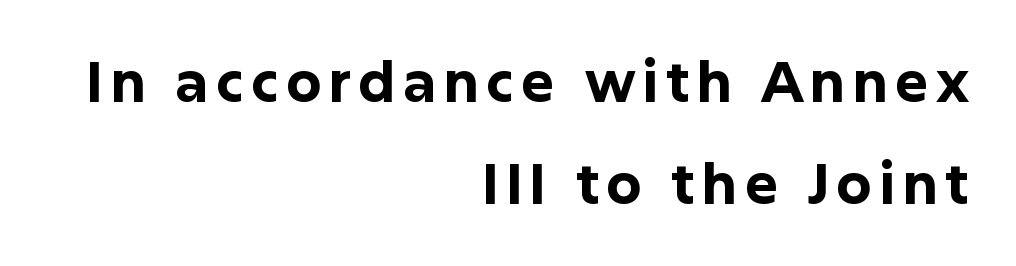
{"serif": "no", "italic": "no", "bold": "yes", "weight": "bold", "width": "normal", "stroke_contrast": "low", "x_height": "medium", "monospaced": "no", "underline": "no", "align": "right", "line_spacing_ratio": 1.82, "glyph_px": 56}
